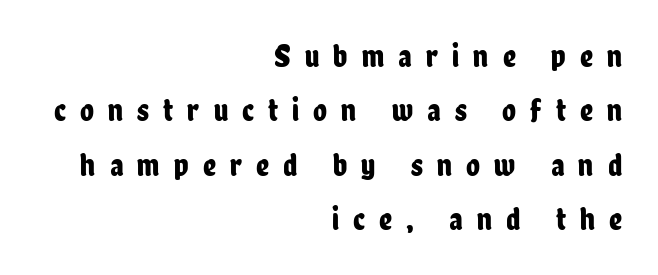
Glance below the letters and you will spot only blank space. Here the glyphs are tracked loosely, breaking word shapes into spaced letters. What kind of face is this? One without serifs — a sans. This rendering uses right alignment, leaving the left contour irregular. A typesetter would mark this as roman, not italic. Line spacing here is normal.
